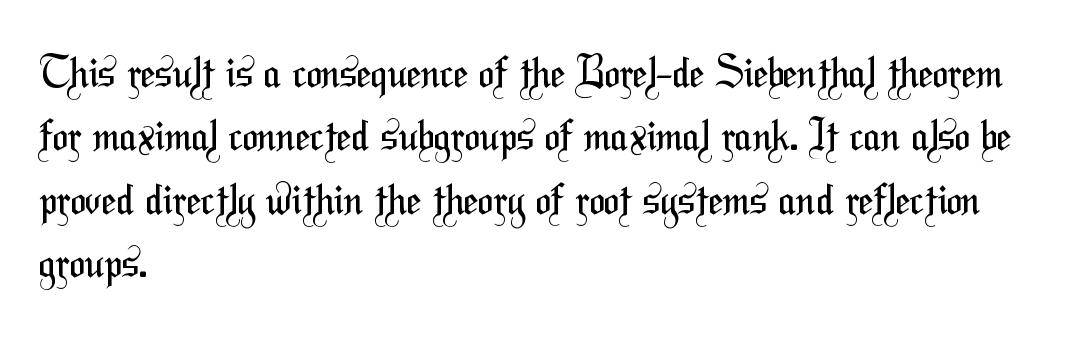
Q: Is the text bold? A: No.
Q: Is the typeface a serif or a sans-serif typeface? A: Sans-serif.
Q: Is the text underlined? A: No.
Q: How is the paragraph aligned? A: Left-aligned.
Q: Is the spacing between letters normal or unusually wide? A: Normal.
Q: Is the spacing between lines tight, normal or loose? A: Normal.
Q: Width (condensed, normal, or wide)? A: Condensed.
Q: Stroke contrast? A: Medium.
Q: x-height? A: Medium.
Q: Monospaced? A: No.
